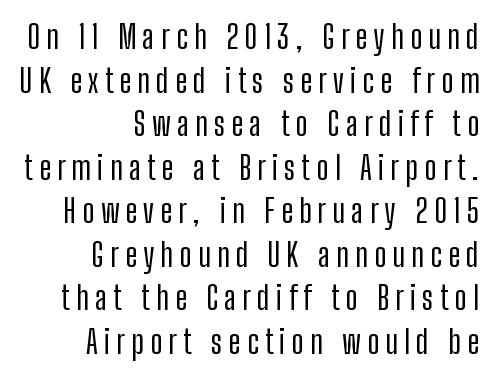
{"serif": "no", "italic": "no", "width": "condensed", "stroke_contrast": "low", "x_height": "medium", "monospaced": "no", "underline": "no", "align": "right", "line_spacing": "normal", "line_spacing_ratio": 1.32, "glyph_px": 33}
